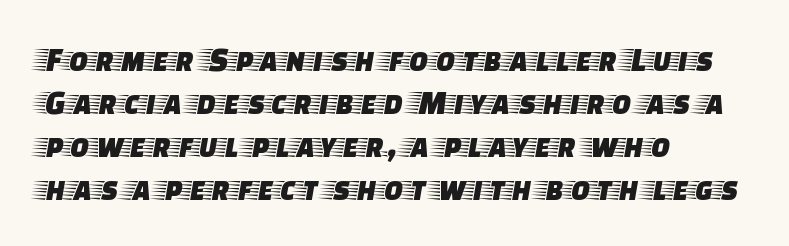
Regarding serifs, this sample has them. The paragraph has a hard left edge and a soft right edge. The gaps between neighbouring characters are ordinary and unremarkable. Here the designer chose a conventional face with non-uniform glyph widths.
